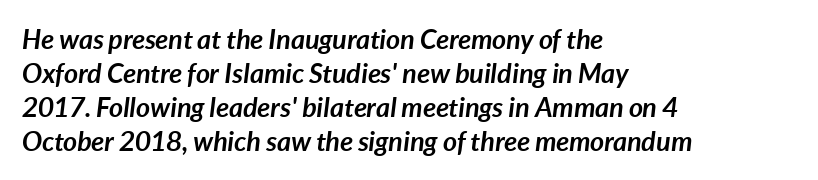
Q: Is the text bold? A: Yes.
Q: Is the text italic (slanted)? A: Yes, it leans right by about 7 degrees.
Q: Is the text underlined? A: No.
Q: How is the paragraph aligned? A: Left-aligned.
Q: Is the spacing between letters normal or unusually wide? A: Normal.
Q: Is the spacing between lines tight, normal or loose? A: Normal.
